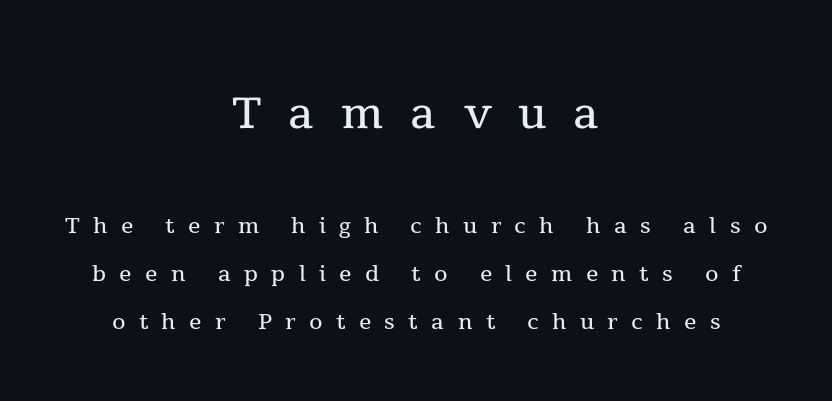
The image shows 62 px regular-weight serif type, upright; set centered, normal line spacing (1.55x), unusually wide letter spacing (+0.43 em), not underlined; the first (top) block is 2.0x larger; a medium x-height.
